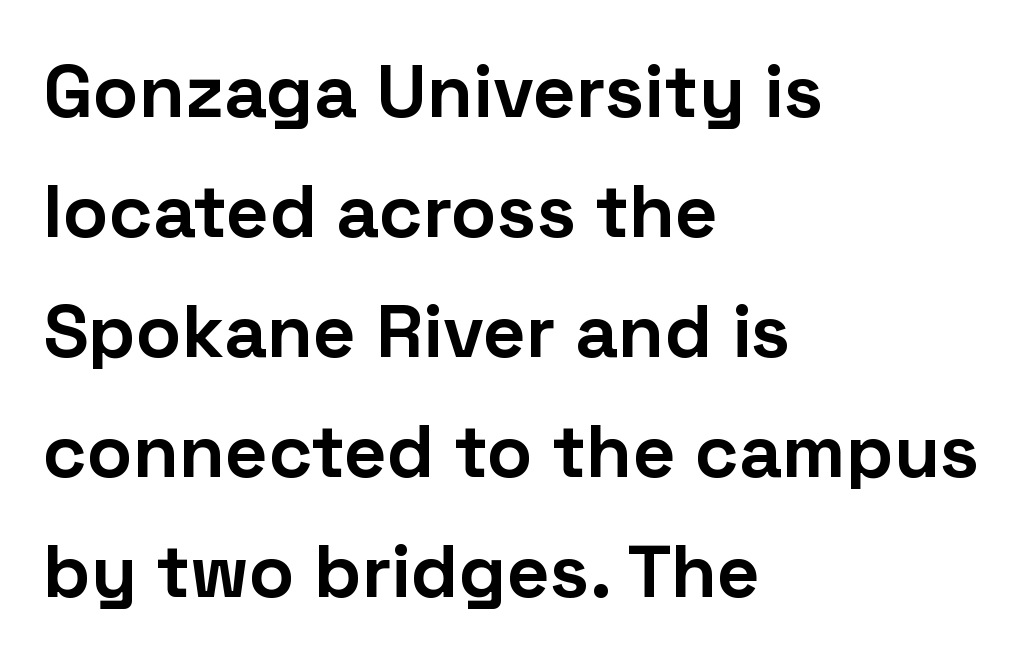
Unlike italic type, these characters show no tilt at all. Observe the ordinary spacing: letters are neighbours, not strangers. Whoever set this chose a conventional vertical rhythm. All the whitespace from short lines collects on the right. Weight check: bold — yes, fully. This sample has the flowing, uneven cadence of proportional lettering.
